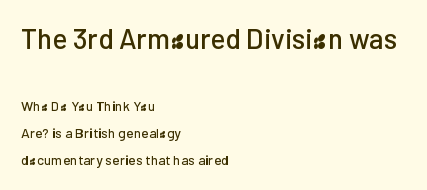
The image shows 28 px sans-serif type, upright; set left-aligned, loose line spacing (1.93x), normal letter spacing, not underlined; the first (top) block is 2.0x larger; low stroke contrast and a medium x-height.
